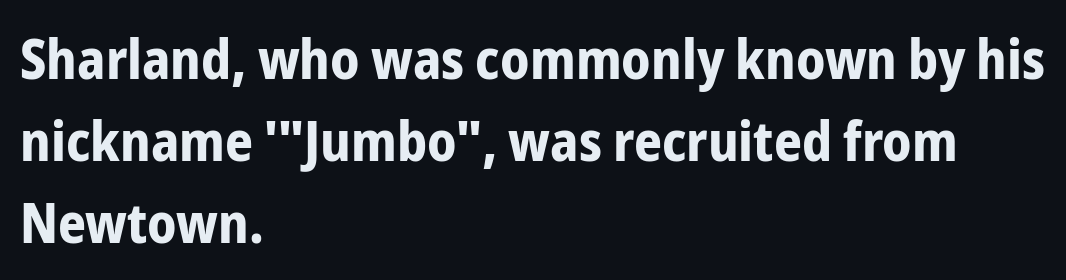
{"serif": "no", "italic": "no", "bold": "yes", "weight": "bold", "width": "condensed", "stroke_contrast": "low", "x_height": "medium", "monospaced": "no", "underline": "no", "align": "left", "line_spacing": "normal", "line_spacing_ratio": 1.49, "letter_spacing": "normal", "letter_spacing_em": 0.0, "glyph_px": 55}
